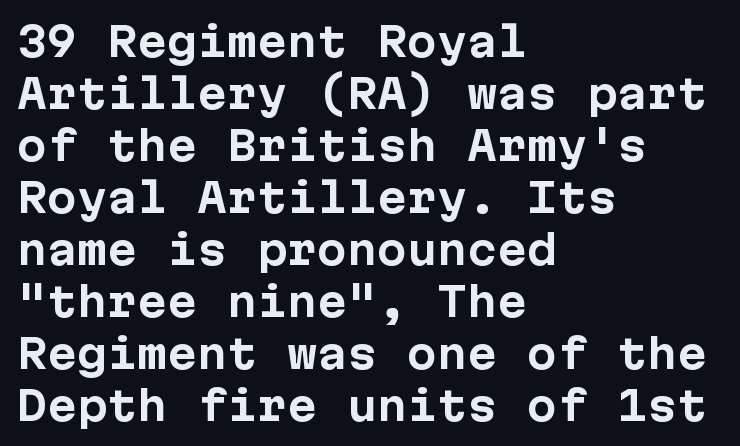
{"serif": "no", "italic": "no", "bold": "yes", "weight": "bold", "width": "normal", "stroke_contrast": "low", "x_height": "medium", "monospaced": "yes", "underline": "no", "align": "left", "line_spacing": "normal", "line_spacing_ratio": 1.3, "letter_spacing": "normal", "letter_spacing_em": 0.0, "glyph_px": 40}
